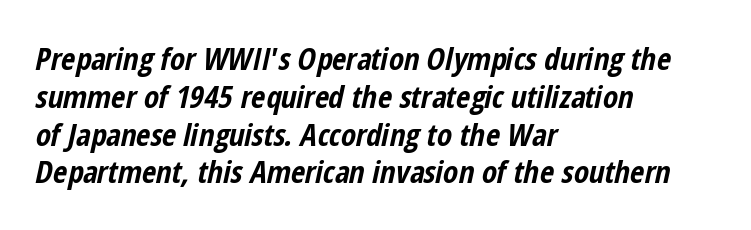
The image shows 31 px bold, condensed type, italic (leaning right); set left-aligned, line spacing 1.22x, normal letter spacing, not underlined; low stroke contrast and a medium x-height.
